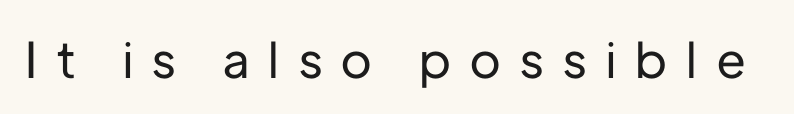
{"serif": "no", "italic": "no", "width": "normal", "stroke_contrast": "low", "x_height": "medium", "monospaced": "no", "underline": "no", "letter_spacing": "wide", "letter_spacing_em": 0.4, "glyph_px": 49}
